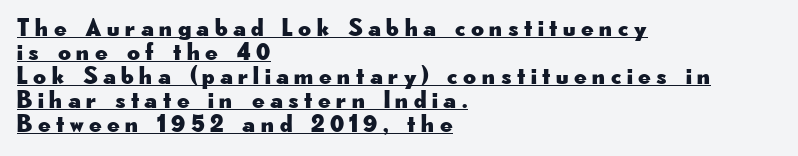
Q: Is the text italic (slanted)? A: No, it is upright.
Q: Is the text underlined? A: Yes.
Q: How is the paragraph aligned? A: Left-aligned.
Q: Is the spacing between letters normal or unusually wide? A: Unusually wide.
Q: Is the spacing between lines tight, normal or loose? A: Tight.
